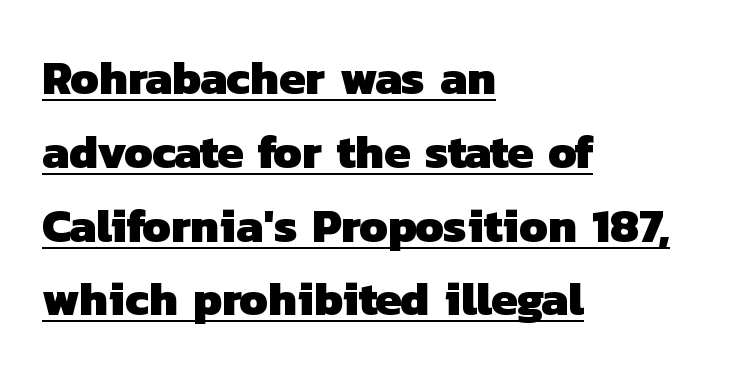
Q: Is the text bold? A: Yes.
Q: Is the typeface a serif or a sans-serif typeface? A: Sans-serif.
Q: Is the text underlined? A: Yes.
Q: How is the paragraph aligned? A: Left-aligned.
Q: Is the spacing between letters normal or unusually wide? A: Normal.
Q: Is the spacing between lines tight, normal or loose? A: Normal.
Q: Width (condensed, normal, or wide)? A: Normal.
Q: Stroke contrast? A: Low.
Q: x-height? A: Medium.
Q: Monospaced? A: No.
